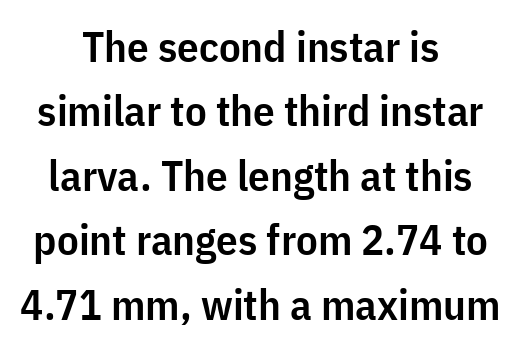
Underline: absent. These lines carry some extra weight — a demibold, not a full bold. Centered paragraph, ragged on both sides. Students, observe: this is what conventionally led text looks like. A sans-serif font was chosen for this passage.
